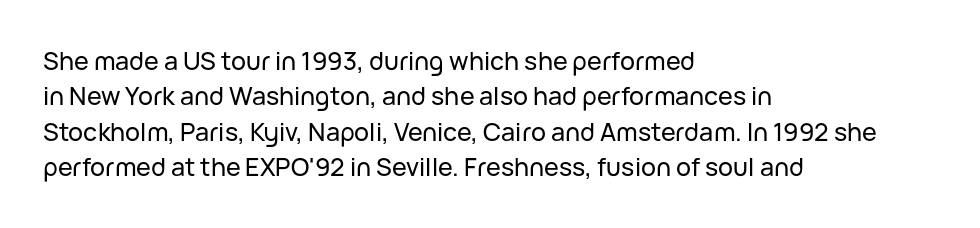
Q: Is the text italic (slanted)? A: No, it is upright.
Q: Is the text underlined? A: No.
Q: How is the paragraph aligned? A: Left-aligned.
Q: Is the spacing between letters normal or unusually wide? A: Normal.
Q: Is the spacing between lines tight, normal or loose? A: Normal.
